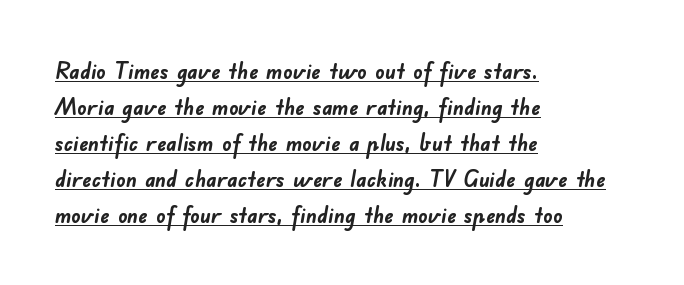
The image shows 23 px bold type; set left-aligned, normal line spacing (1.57x), normal letter spacing, underlined.
